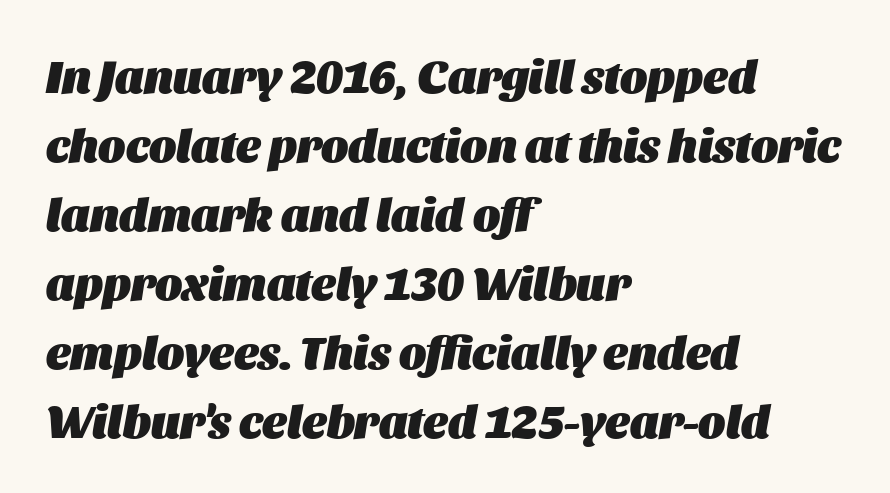
The image shows 46 px heavy type, italic (leaning right); set left-aligned, normal line spacing (1.5x), normal letter spacing, not underlined; medium stroke contrast and a large x-height.
